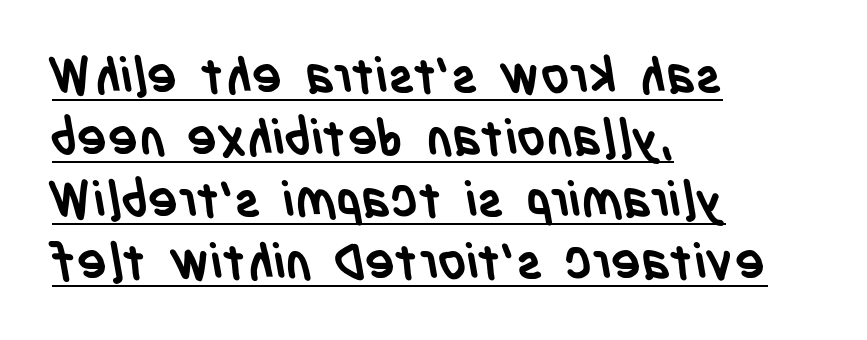
The image shows 50 px semibold, condensed sans-serif type; set left-aligned, line spacing 1.24x, normal letter spacing, underlined; low stroke contrast and a large x-height.
